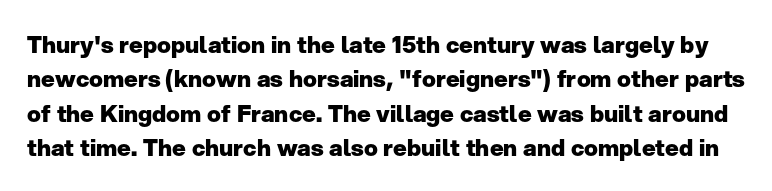
The letters are bold, with thick, heavy strokes. Descender tails drop into unmarked territory. The leading is moderate, giving the passage an even texture. The typography opts for an upright posture over an oblique one.
